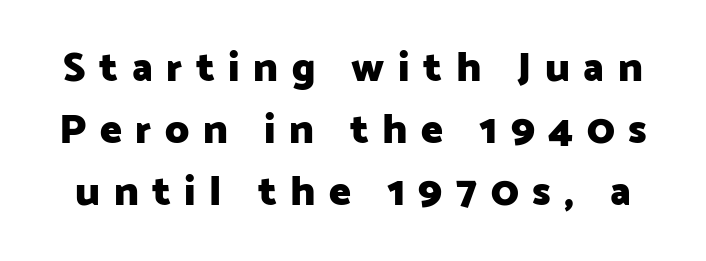
{"serif": "no", "italic": "no", "bold": "yes", "weight": "heavy", "width": "normal", "stroke_contrast": "low", "x_height": "medium", "monospaced": "no", "underline": "no", "line_spacing": "normal", "line_spacing_ratio": 1.51, "letter_spacing": "wide", "letter_spacing_em": 0.33, "glyph_px": 41}
